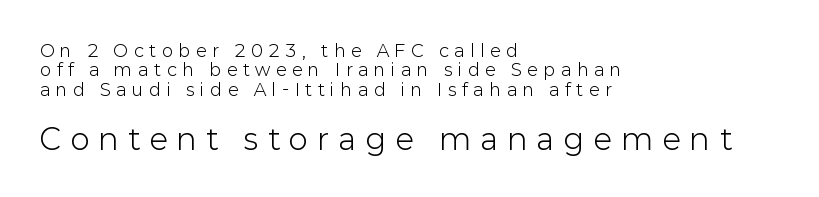
The image shows 29 px light sans-serif type, upright; set left-aligned, tight line spacing (1.14x), unusually wide letter spacing (+0.34 em), not underlined; the second (bottom) block is 1.71x larger; low stroke contrast and a medium x-height.
